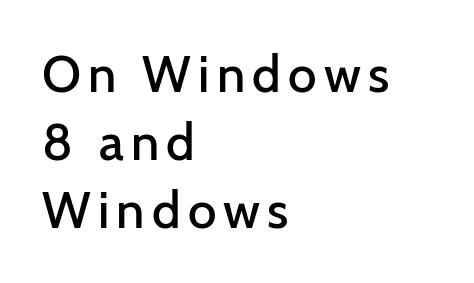
The compositor pushed each line to the left boundary. The characters display no serif detailing; their extremities are plain. Ascenders rise straight up at ninety degrees. The words here are not underlined. In terms of leading, this rendering sits right in the middle.
